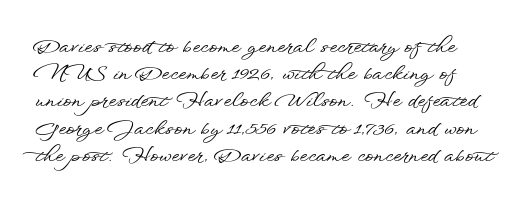
{"underline": "no", "line_spacing": "normal", "line_spacing_ratio": 1.36, "letter_spacing": "normal", "letter_spacing_em": 0.0, "glyph_px": 20}
